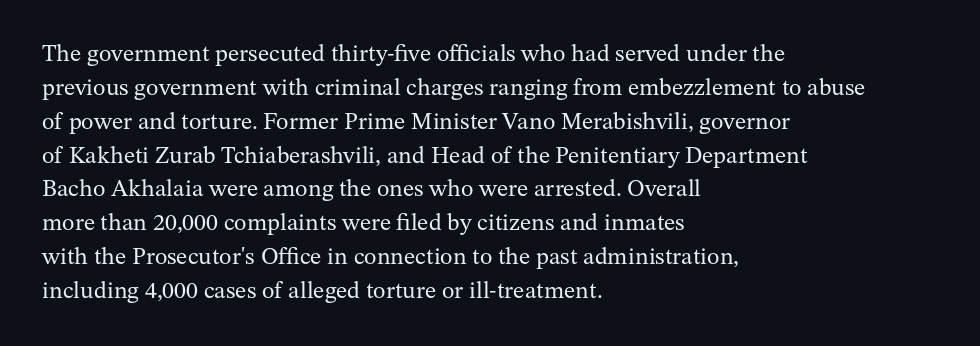
The image shows 24 px text type, upright; set left-aligned, normal line spacing (1.41x), normal letter spacing, not underlined.
